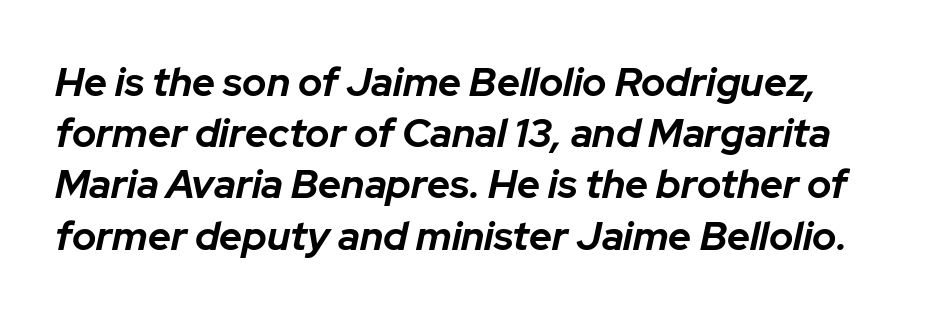
{"italic": "yes", "lean": "right", "slant_degrees": 12, "bold": "yes", "weight": "bold", "width": "normal", "stroke_contrast": "low", "x_height": "medium", "monospaced": "no", "underline": "no", "line_spacing": "normal", "line_spacing_ratio": 1.28, "letter_spacing": "normal", "letter_spacing_em": 0.0, "glyph_px": 40}
